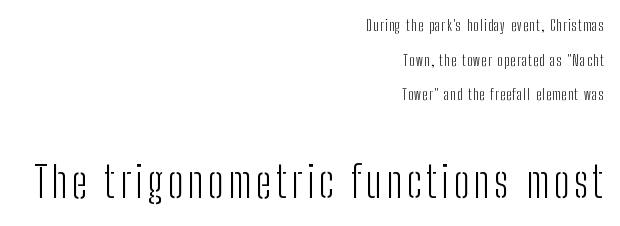
The image shows 43 px light, condensed sans-serif type, upright; set right-aligned, loose line spacing (2.47x), not underlined; the second (bottom) block is 3.07x larger; low stroke contrast and a medium x-height.
